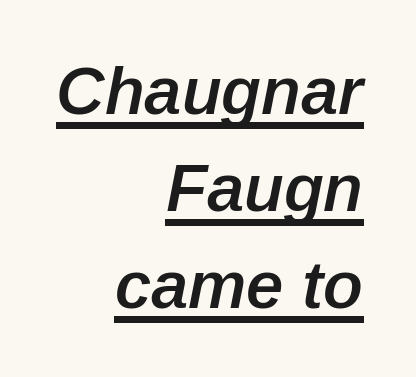
Q: Is the text bold? A: Semi-bold.
Q: Is the text italic (slanted)? A: Yes, it leans right by about 12 degrees.
Q: Is the text underlined? A: Yes.
Q: How is the paragraph aligned? A: Right-aligned.
Q: Is the spacing between letters normal or unusually wide? A: Normal.
Q: Is the spacing between lines tight, normal or loose? A: Normal.
Q: Width (condensed, normal, or wide)? A: Normal.
Q: Stroke contrast? A: Low.
Q: x-height? A: Medium.
Q: Monospaced? A: No.
